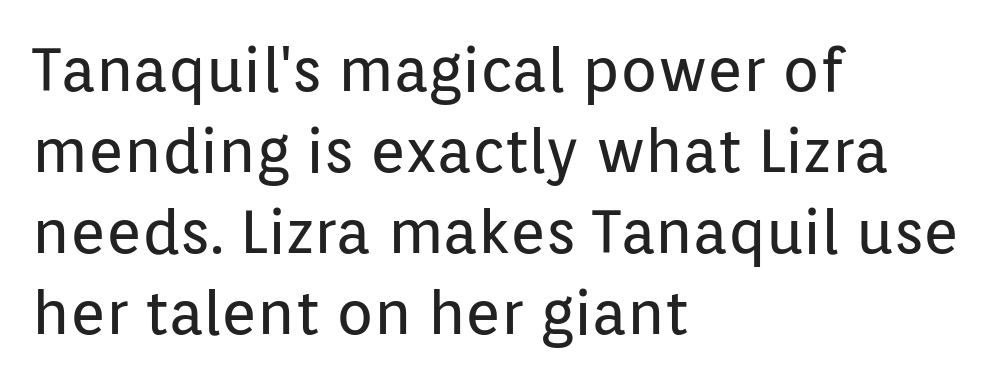
{"serif": "no", "italic": "no", "bold": "no", "weight": "regular", "width": "normal", "stroke_contrast": "low", "x_height": "medium", "monospaced": "no", "underline": "no", "align": "left", "line_spacing": "normal", "line_spacing_ratio": 1.33, "letter_spacing": "normal", "letter_spacing_em": 0.0, "glyph_px": 61}
